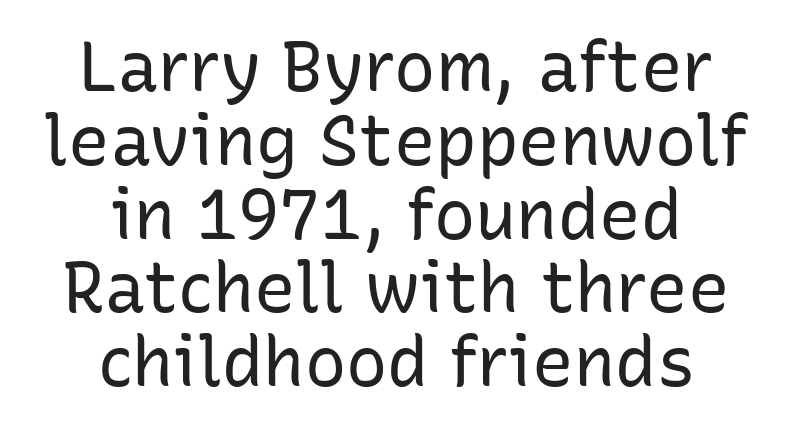
Q: Is the text bold? A: No.
Q: Is the text italic (slanted)? A: No, it is upright.
Q: Is the typeface a serif or a sans-serif typeface? A: Sans-serif.
Q: Is the text underlined? A: No.
Q: How is the paragraph aligned? A: Centered.
Q: Is the spacing between letters normal or unusually wide? A: Normal.
Q: Is the spacing between lines tight, normal or loose? A: Tight.
Q: Width (condensed, normal, or wide)? A: Normal.
Q: Stroke contrast? A: Low.
Q: x-height? A: Medium.
Q: Monospaced? A: No.
